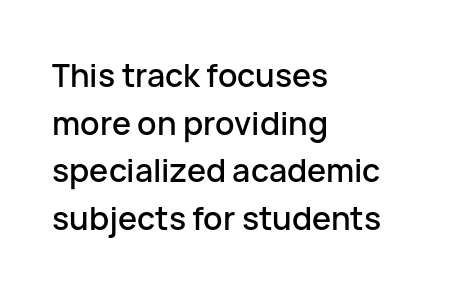
The image shows 32 px sans-serif type, upright; set left-aligned, normal line spacing (1.49x), normal letter spacing, not underlined; low stroke contrast and a medium x-height.
